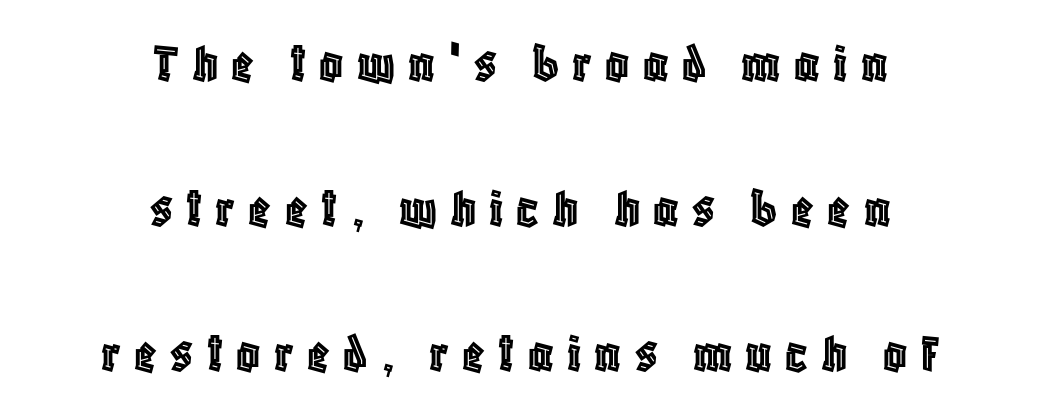
Nope, not italic — everything's standing straight. Check the space under the baseline: it is left empty. A centered setting, common on invitations and titles, is used for this passage. The rendering uses a large line-height, opening up the rows. Think of a printed novel: that variable character pitch is what you see here.
